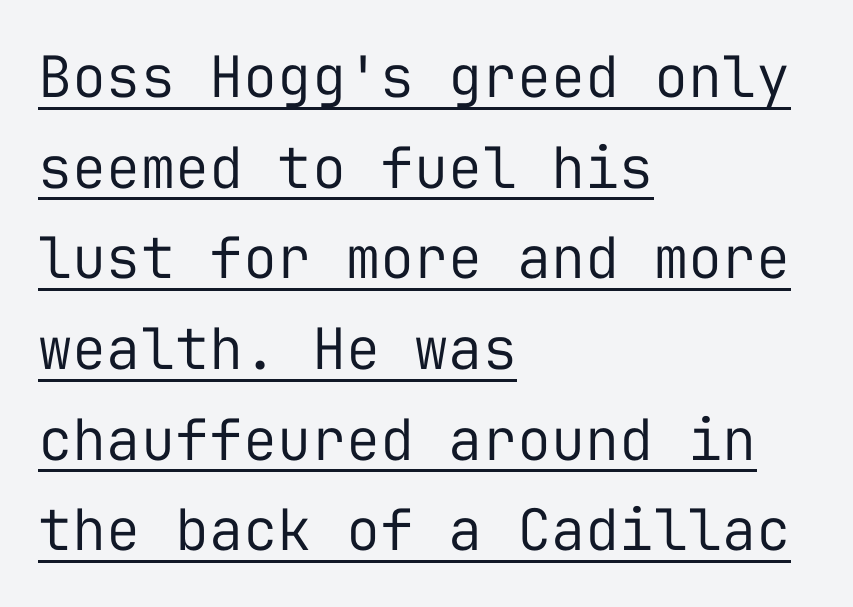
The image shows 57 px regular-weight sans-serif type, upright, monospaced; set left-aligned, normal line spacing (1.59x), normal letter spacing, underlined; low stroke contrast and a medium x-height.
